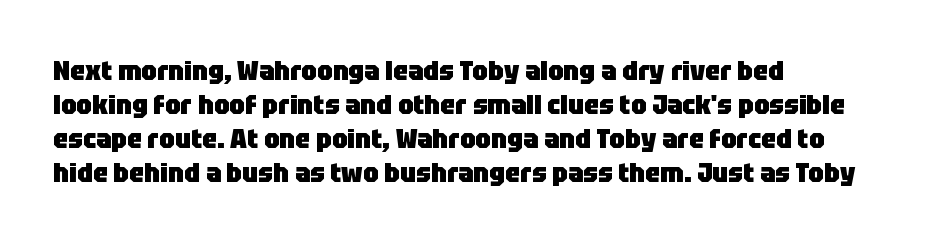
The image shows 27 px bold type, upright; set left-aligned, normal line spacing (1.26x), normal letter spacing, not underlined.
